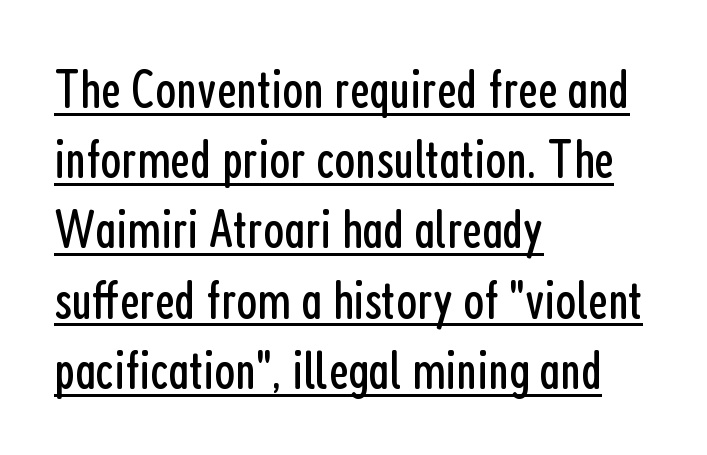
Q: Is the text bold? A: No.
Q: Is the text italic (slanted)? A: No, it is upright.
Q: Is the typeface a serif or a sans-serif typeface? A: Sans-serif.
Q: Is the text underlined? A: Yes.
Q: How is the paragraph aligned? A: Left-aligned.
Q: Is the spacing between letters normal or unusually wide? A: Normal.
Q: Is the spacing between lines tight, normal or loose? A: Normal.
Q: Width (condensed, normal, or wide)? A: Condensed.
Q: Stroke contrast? A: Low.
Q: x-height? A: Medium.
Q: Monospaced? A: No.
